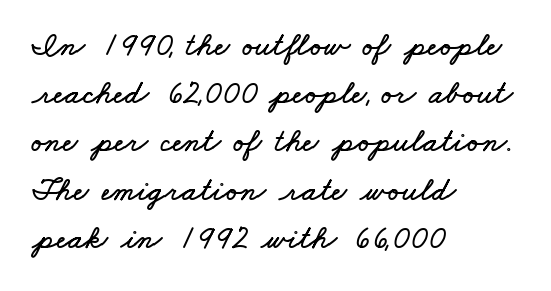
Line beginnings align vertically; line endings do not. The space between consecutive lines is moderate. What stands out about the letter spacing? Nothing — it is the standard amount. The glyphs are unaccompanied by any horizontal stroke below them. Proportional: the letters do not fall into vertical columns.
